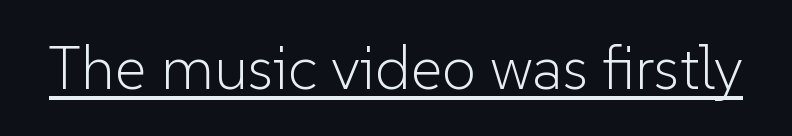
Q: Is the text bold? A: No.
Q: Is the text italic (slanted)? A: No, it is upright.
Q: Is the typeface a serif or a sans-serif typeface? A: Sans-serif.
Q: Is the text underlined? A: Yes.
Q: Is the spacing between letters normal or unusually wide? A: Normal.
Q: Width (condensed, normal, or wide)? A: Normal.
Q: Stroke contrast? A: Low.
Q: x-height? A: Medium.
Q: Monospaced? A: No.
